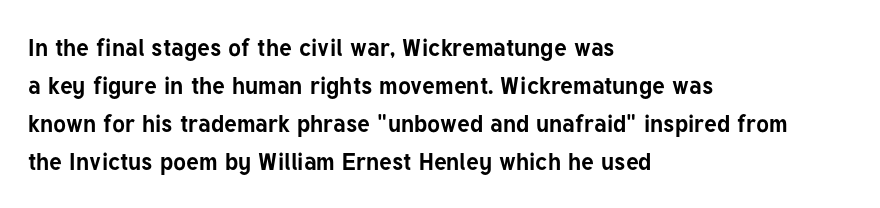
Any mark beneath the type? The region is blank. The letters stand upright; this is a roman face. The type is set solid horizontally, with unmodified tracking. Which margin do the lines hug? The left one — the right edge is uneven. The rendering uses a bold face; every stroke is thick and dark.
